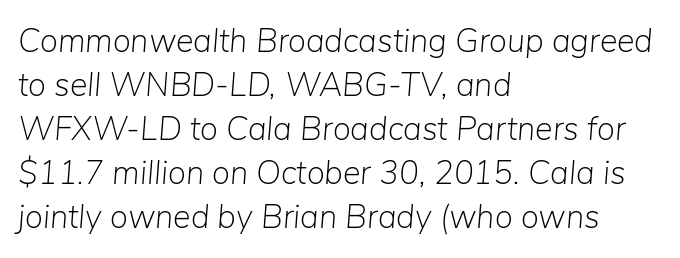
Q: Is the text bold? A: No.
Q: Is the text italic (slanted)? A: Yes, it leans right by about 5 degrees.
Q: Is the text underlined? A: No.
Q: How is the paragraph aligned? A: Left-aligned.
Q: Is the spacing between letters normal or unusually wide? A: Normal.
Q: Is the spacing between lines tight, normal or loose? A: Normal.
Q: Width (condensed, normal, or wide)? A: Normal.
Q: Stroke contrast? A: Low.
Q: x-height? A: Medium.
Q: Monospaced? A: No.
